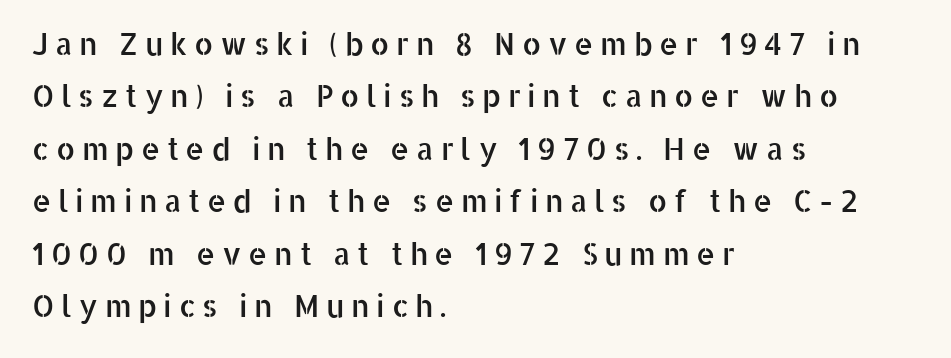
{"serif": "no", "italic": "no", "width": "normal", "stroke_contrast": "low", "x_height": "medium", "monospaced": "no", "underline": "no", "align": "left", "line_spacing_ratio": 1.75, "letter_spacing": "wide", "letter_spacing_em": 0.22, "glyph_px": 30}
